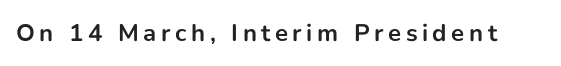
The image shows 24 px bold type, upright; set not underlined.
